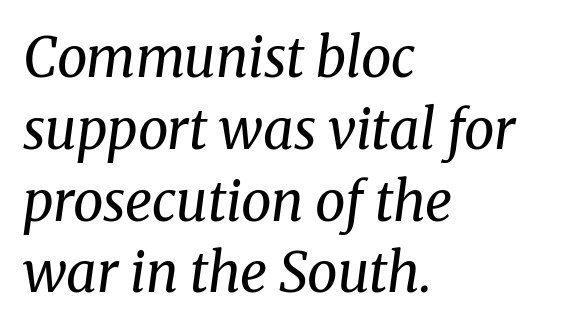
{"serif": "yes", "italic": "yes", "lean": "right", "slant_degrees": 8, "bold": "no", "weight": "regular", "width": "normal", "stroke_contrast": "medium", "x_height": "medium", "monospaced": "no", "underline": "no", "align": "left", "line_spacing": "normal", "line_spacing_ratio": 1.33, "letter_spacing": "normal", "letter_spacing_em": 0.0, "glyph_px": 54}
